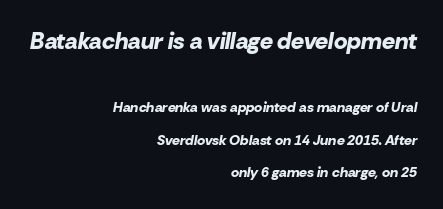
{"italic": "yes", "lean": "right", "slant_degrees": 10, "bold": "yes", "underline": "no", "align": "right", "line_spacing": "loose", "line_spacing_ratio": 2.33, "letter_spacing": "normal", "letter_spacing_em": 0.0, "larger_block": "first", "size_ratio": 1.64, "glyph_px": 23}
